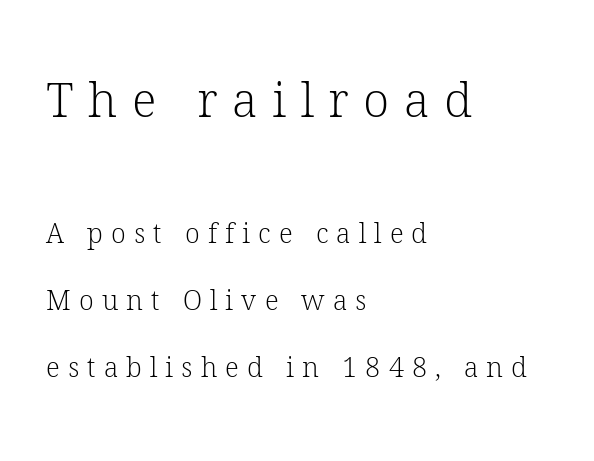
{"serif": "yes", "italic": "no", "bold": "no", "weight": "light", "width": "normal", "stroke_contrast": "low", "x_height": "medium", "monospaced": "no", "underline": "no", "align": "left", "line_spacing": "loose", "line_spacing_ratio": 2.48, "letter_spacing": "wide", "letter_spacing_em": 0.3, "larger_block": "first", "size_ratio": 1.78, "glyph_px": 48}
